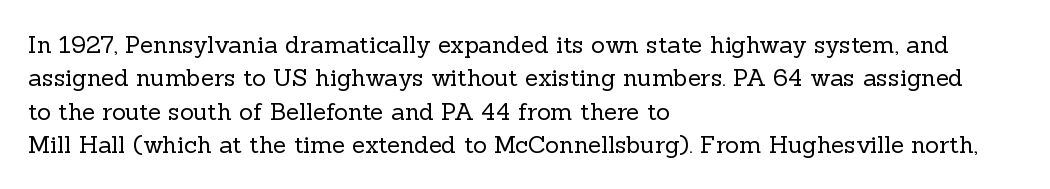
Q: Is the text bold? A: No.
Q: Is the text italic (slanted)? A: No, it is upright.
Q: Is the text underlined? A: No.
Q: How is the paragraph aligned? A: Left-aligned.
Q: Is the spacing between letters normal or unusually wide? A: Normal.
Q: Is the spacing between lines tight, normal or loose? A: Normal.
